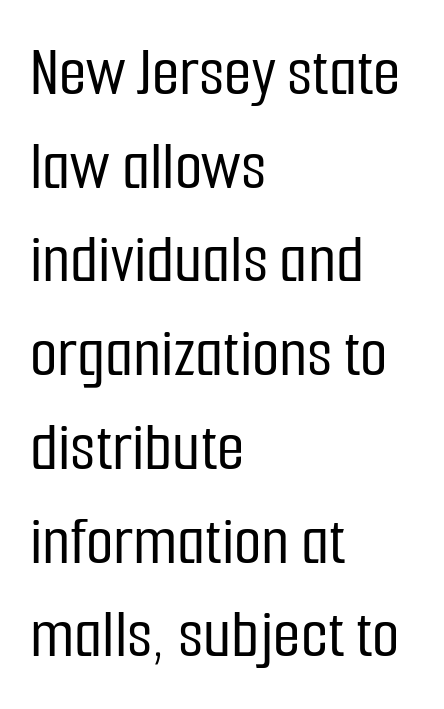
How are the letters spaced? Ordinarily, with no added tracking. Just letters on the line, the space beneath them empty. Quick note: interline space is typical. The letters advance in unequal steps, a hallmark of proportional type. Grotesque or geometric, the face here clearly has no serifs.
